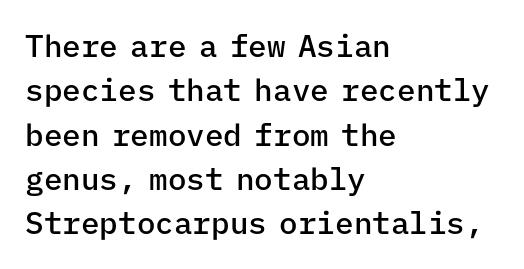
{"serif": "no", "italic": "no", "bold": "semi", "weight": "semibold", "width": "normal", "stroke_contrast": "low", "x_height": "medium", "monospaced": "yes", "underline": "no", "align": "left", "line_spacing": "normal", "line_spacing_ratio": 1.43, "letter_spacing": "normal", "letter_spacing_em": 0.0, "glyph_px": 31}
